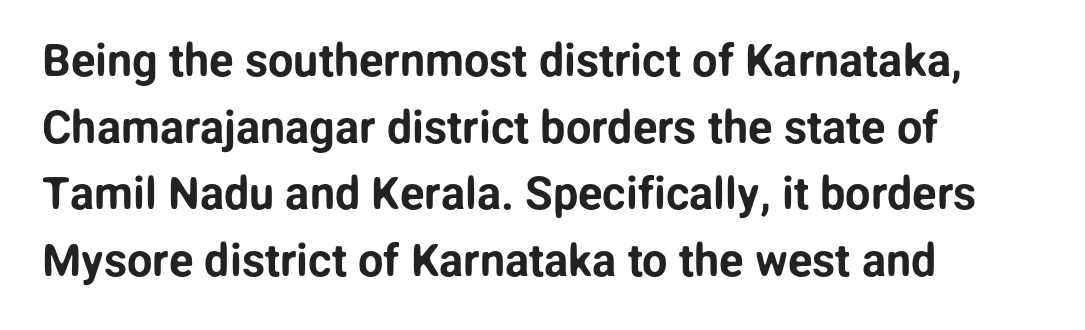
{"serif": "no", "italic": "no", "width": "normal", "stroke_contrast": "low", "x_height": "medium", "monospaced": "no", "underline": "no", "align": "left", "line_spacing": "normal", "line_spacing_ratio": 1.48, "letter_spacing": "normal", "letter_spacing_em": 0.0, "glyph_px": 45}
